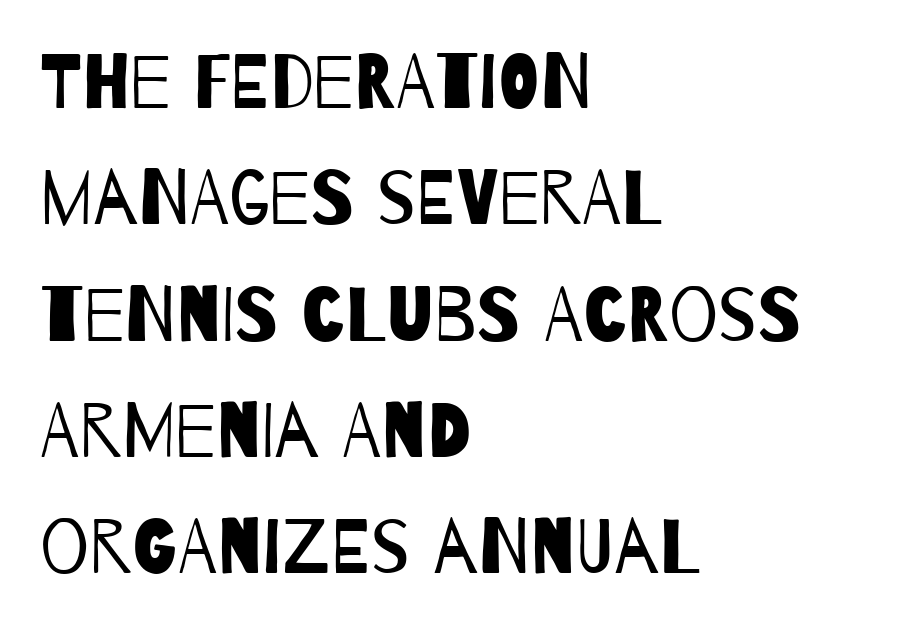
{"serif": "no", "bold": "no", "weight": "regular", "width": "condensed", "stroke_contrast": "low", "x_height": "large", "monospaced": "no", "underline": "no", "align": "left", "line_spacing": "normal", "line_spacing_ratio": 1.51, "letter_spacing": "normal", "letter_spacing_em": 0.0, "glyph_px": 77}
